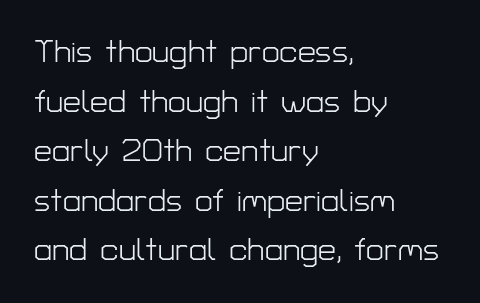
{"serif": "no", "italic": "no", "bold": "no", "weight": "light", "width": "normal", "stroke_contrast": "low", "x_height": "medium", "monospaced": "no", "underline": "no", "align": "left", "line_spacing": "normal", "line_spacing_ratio": 1.55, "letter_spacing": "normal", "letter_spacing_em": 0.0, "glyph_px": 32}
